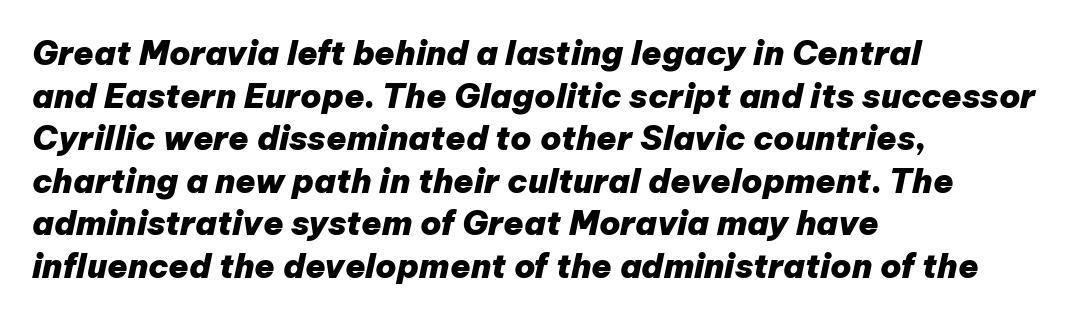
The image shows 33 px heavy type, italic (leaning right); set left-aligned, normal line spacing (1.29x), normal letter spacing, not underlined; low stroke contrast and a medium x-height.
